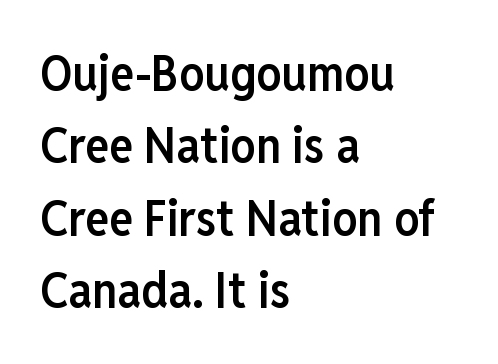
Q: Is the text bold? A: Semi-bold.
Q: Is the text italic (slanted)? A: No, it is upright.
Q: Is the typeface a serif or a sans-serif typeface? A: Sans-serif.
Q: Is the text underlined? A: No.
Q: How is the paragraph aligned? A: Left-aligned.
Q: Is the spacing between letters normal or unusually wide? A: Normal.
Q: Is the spacing between lines tight, normal or loose? A: Normal.
Q: Width (condensed, normal, or wide)? A: Condensed.
Q: Stroke contrast? A: Low.
Q: x-height? A: Medium.
Q: Monospaced? A: No.
